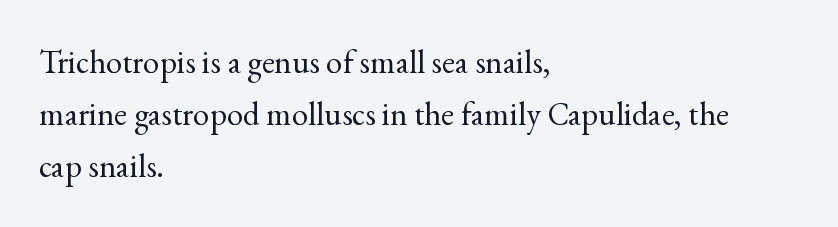
Q: Is the text bold? A: No.
Q: Is the text italic (slanted)? A: No, it is upright.
Q: Is the typeface a serif or a sans-serif typeface? A: Serif.
Q: Is the text underlined? A: No.
Q: How is the paragraph aligned? A: Left-aligned.
Q: Is the spacing between letters normal or unusually wide? A: Normal.
Q: Is the spacing between lines tight, normal or loose? A: Normal.
Q: Width (condensed, normal, or wide)? A: Normal.
Q: x-height? A: Small.
Q: Monospaced? A: No.
